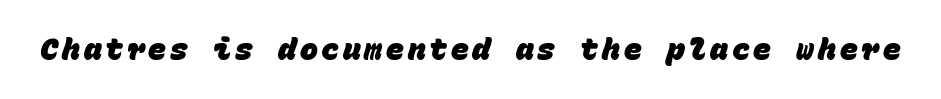
The image shows 30 px heavy sans-serif type, monospaced; set not underlined; low stroke contrast and a large x-height.
